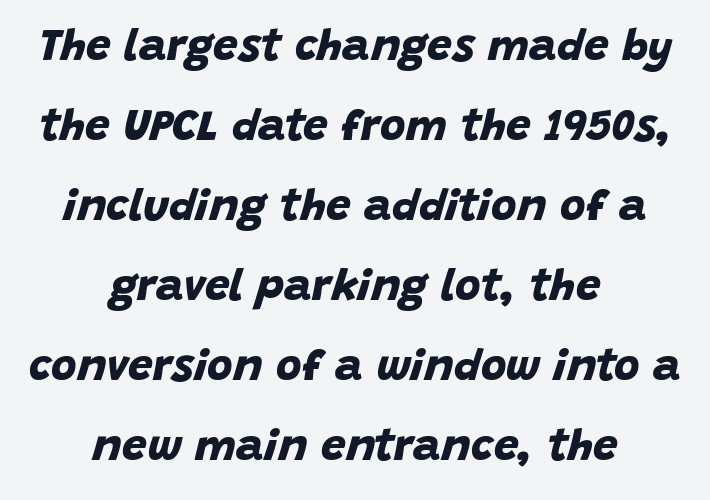
{"serif": "no", "bold": "yes", "weight": "bold", "width": "normal", "stroke_contrast": "low", "x_height": "large", "monospaced": "no", "underline": "no", "align": "center", "line_spacing_ratio": 1.82, "letter_spacing": "normal", "letter_spacing_em": 0.0, "glyph_px": 44}
